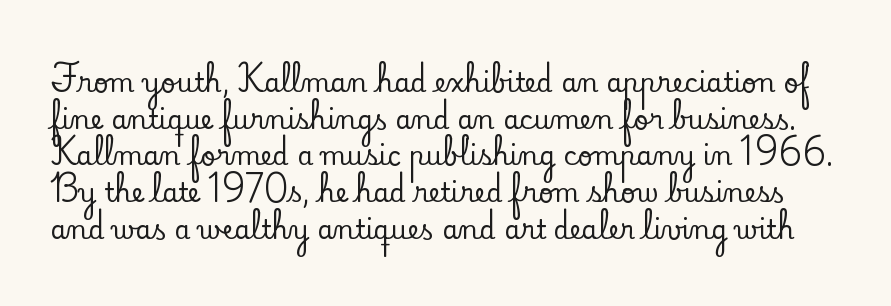
{"italic": "no", "underline": "no", "line_spacing": "normal", "line_spacing_ratio": 1.41, "letter_spacing": "normal", "letter_spacing_em": 0.0, "glyph_px": 26}
